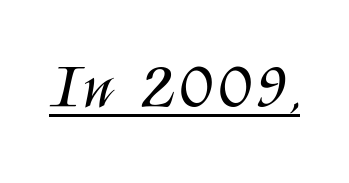
The glyphs in this specimen are sans serif. In designer terms, the underline attribute is active on this setting. Weight class: somewhere from thin through regular. Think of a printed novel: that variable character pitch is what you see here.
